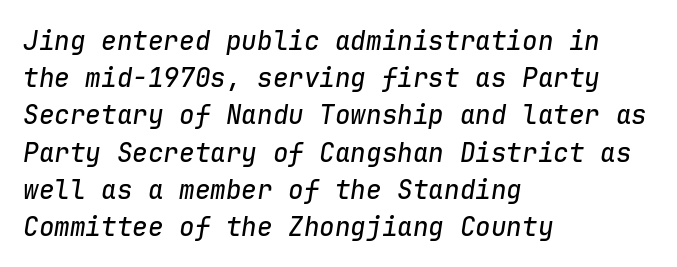
Q: Is the text italic (slanted)? A: Yes, it leans right by about 9 degrees.
Q: Is the text underlined? A: No.
Q: How is the paragraph aligned? A: Left-aligned.
Q: Is the spacing between letters normal or unusually wide? A: Normal.
Q: Is the spacing between lines tight, normal or loose? A: Normal.
